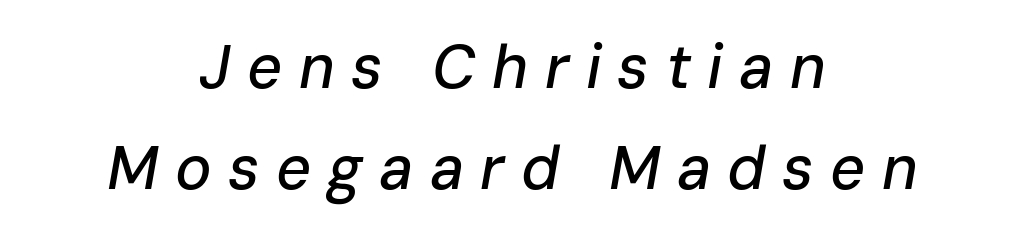
The passage shown stacks its lines at a standard gap. The typesetter chose a symmetrical, centered arrangement here. The letters are spread apart with noticeably loose tracking. Character widths vary here, with narrow letters taking less room than wide ones. The letters are slanted; this is an italic face. The foot of each line stays bare and open.
